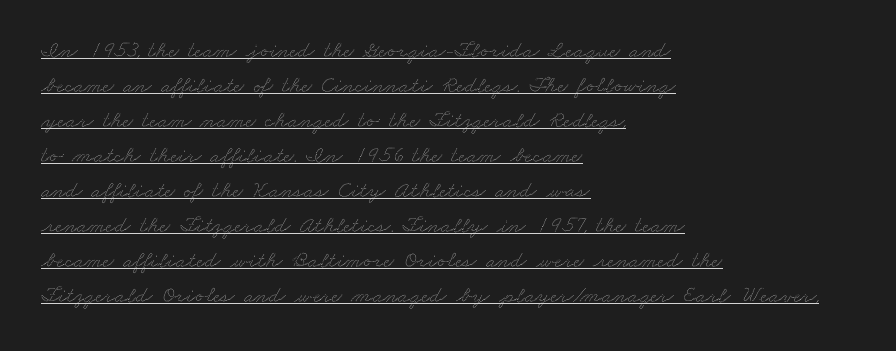
{"underline": "yes", "align": "left", "line_spacing": "normal", "line_spacing_ratio": 1.52, "letter_spacing": "normal", "letter_spacing_em": 0.0, "glyph_px": 23}
